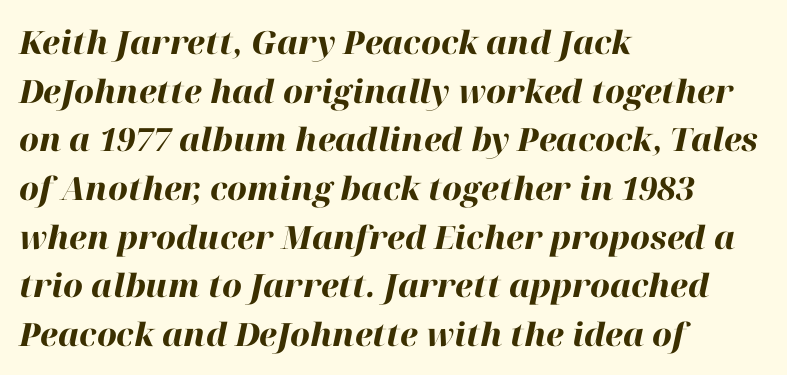
{"italic": "yes", "lean": "right", "slant_degrees": 12, "bold": "yes", "weight": "heavy", "width": "normal", "stroke_contrast": "high", "x_height": "medium", "monospaced": "no", "underline": "no", "align": "left", "line_spacing": "normal", "line_spacing_ratio": 1.52, "letter_spacing": "normal", "letter_spacing_em": 0.0, "glyph_px": 32}
